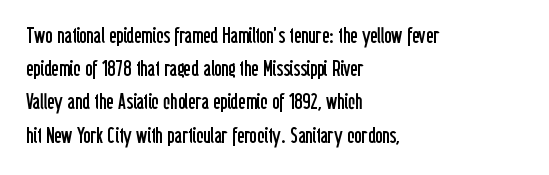
The image shows 22 px text type, upright; set left-aligned, normal line spacing (1.51x), normal letter spacing, not underlined.
